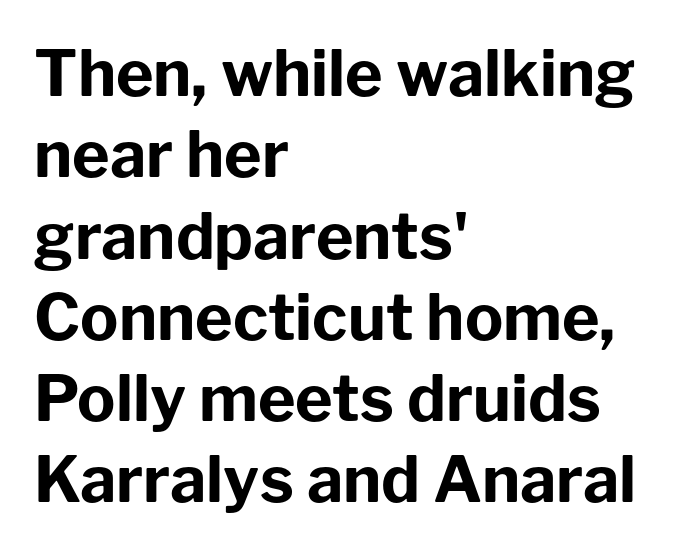
{"serif": "no", "italic": "no", "bold": "yes", "weight": "bold", "width": "normal", "stroke_contrast": "low", "x_height": "medium", "monospaced": "no", "underline": "no", "align": "left", "line_spacing": "normal", "line_spacing_ratio": 1.27, "letter_spacing": "normal", "letter_spacing_em": 0.0, "glyph_px": 64}
